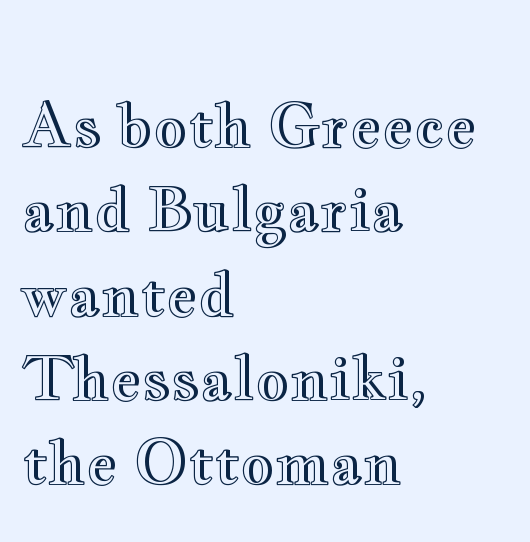
All the whitespace from short lines collects on the right. Successive baselines arrive at the customary interval. Every character sits straight up, as roman type does. Anything drawn beneath the words? Only blank space.
